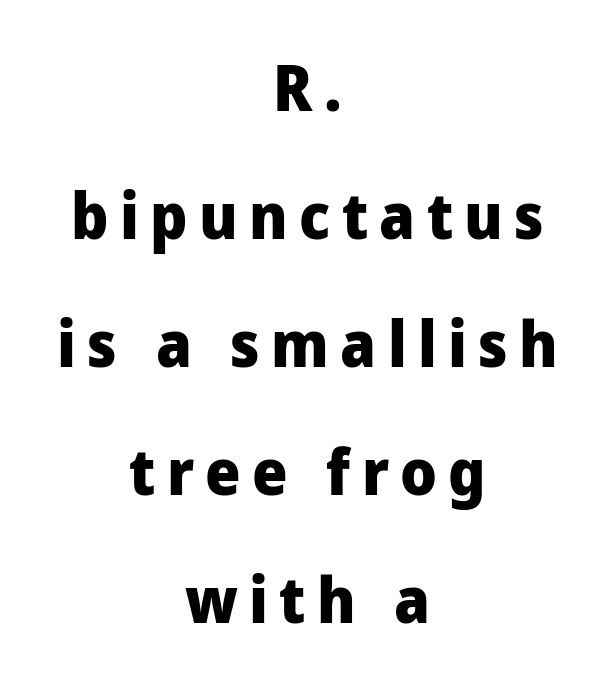
The image shows 63 px heavy sans-serif type, upright; set centered, loose line spacing (2.03x), not underlined; low stroke contrast and a medium x-height.
